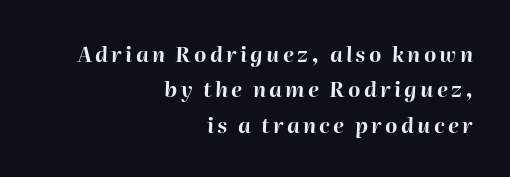
Q: Is the text bold? A: Yes.
Q: Is the text italic (slanted)? A: Yes, it leans right by about 2 degrees.
Q: Is the text underlined? A: No.
Q: How is the paragraph aligned? A: Right-aligned.
Q: Is the spacing between lines tight, normal or loose? A: Normal.
